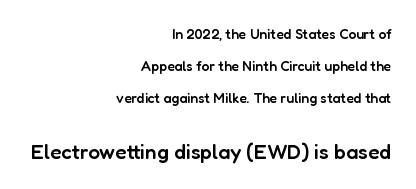
{"italic": "no", "bold": "semi", "underline": "no", "align": "right", "line_spacing": "loose", "line_spacing_ratio": 2.29, "letter_spacing": "normal", "letter_spacing_em": 0.0, "larger_block": "second", "size_ratio": 1.5, "glyph_px": 21}
